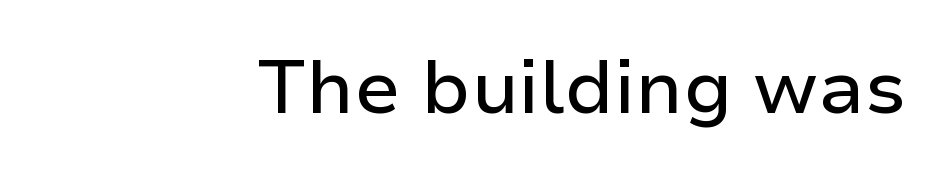
Q: Is the text italic (slanted)? A: No, it is upright.
Q: Is the typeface a serif or a sans-serif typeface? A: Sans-serif.
Q: Is the text underlined? A: No.
Q: How is the paragraph aligned? A: Right-aligned.
Q: Is the spacing between letters normal or unusually wide? A: Normal.
Q: Width (condensed, normal, or wide)? A: Normal.
Q: Stroke contrast? A: Low.
Q: x-height? A: Medium.
Q: Monospaced? A: No.
